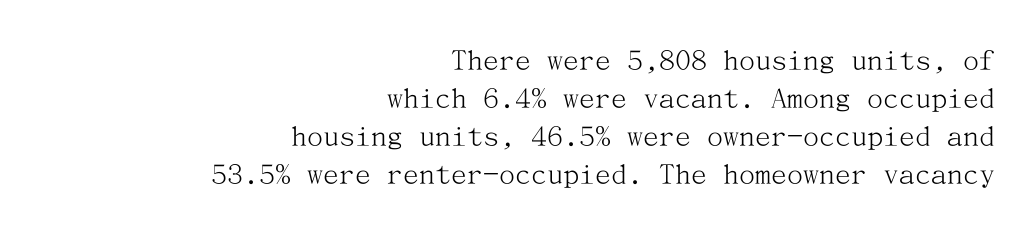
{"serif": "yes", "italic": "no", "bold": "no", "weight": "light", "width": "normal", "stroke_contrast": "medium", "x_height": "medium", "underline": "no", "align": "right", "line_spacing_ratio": 1.19, "letter_spacing": "normal", "letter_spacing_em": 0.0, "glyph_px": 32}
